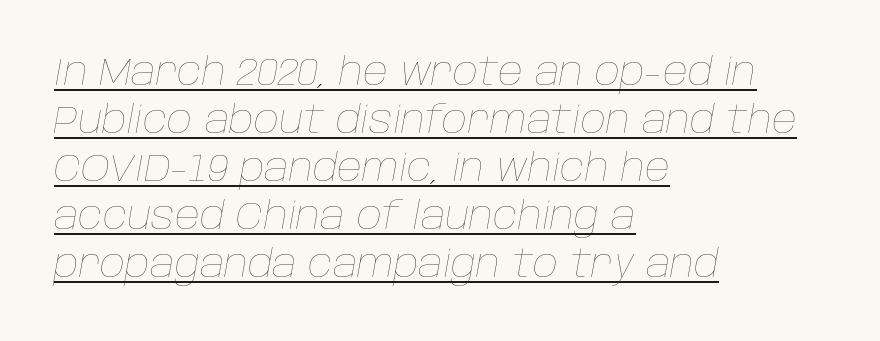
The image shows 39 px thin type, italic (leaning right); set left-aligned, line spacing 1.23x, normal letter spacing, underlined; low stroke contrast and a large x-height.
